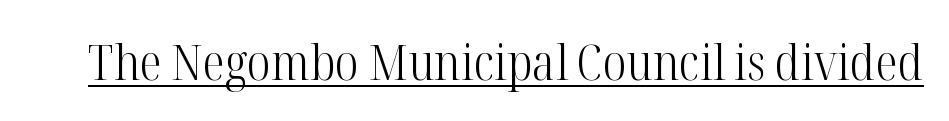
Q: Is the text bold? A: No.
Q: Is the text italic (slanted)? A: No, it is upright.
Q: Is the typeface a serif or a sans-serif typeface? A: Serif.
Q: Is the text underlined? A: Yes.
Q: Is the spacing between letters normal or unusually wide? A: Normal.
Q: Width (condensed, normal, or wide)? A: Condensed.
Q: Stroke contrast? A: High.
Q: x-height? A: Medium.
Q: Monospaced? A: No.
